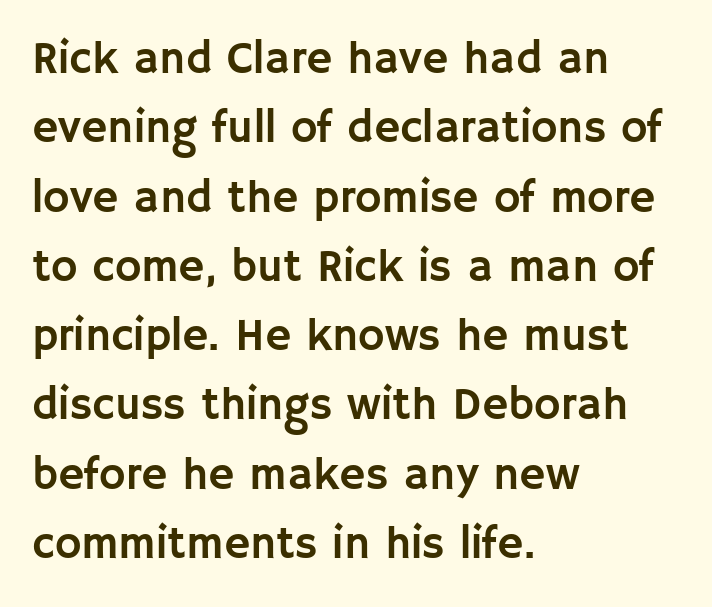
A classic flush-left, rag-right setting is used for this passage. The designer left line spacing at the default. These lines are rendered in a variable-pitch font. The words here are not underlined. Each letter's strokes conclude bluntly, with no projecting serifs. This rendering leaves character spacing at its baseline value.
